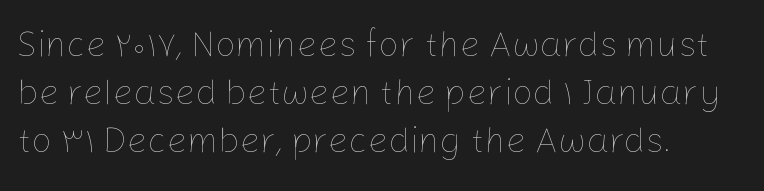
The image shows 36 px thin type, upright; set left-aligned, normal line spacing (1.33x), normal letter spacing, not underlined; low stroke contrast and a medium x-height.
